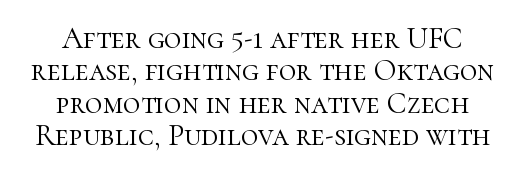
This is roman type, the default non-slanted kind. This rendering employs a face with finishing strokes, i.e., a serif. These lines are rendered in a variable-pitch font. Spacing between characters is what you'd get straight out of the box.
